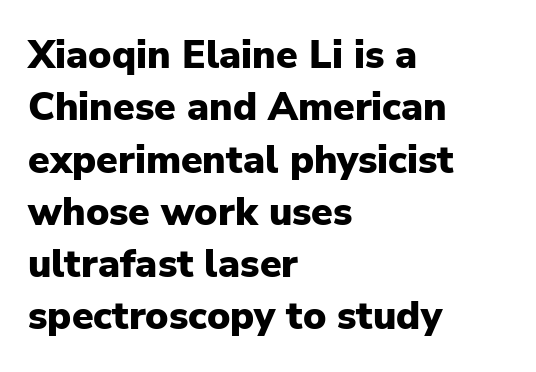
Q: Is the text bold? A: Yes.
Q: Is the text italic (slanted)? A: No, it is upright.
Q: Is the typeface a serif or a sans-serif typeface? A: Sans-serif.
Q: Is the text underlined? A: No.
Q: How is the paragraph aligned? A: Left-aligned.
Q: Is the spacing between letters normal or unusually wide? A: Normal.
Q: Is the spacing between lines tight, normal or loose? A: Normal.
Q: Width (condensed, normal, or wide)? A: Normal.
Q: Stroke contrast? A: Low.
Q: x-height? A: Medium.
Q: Monospaced? A: No.
